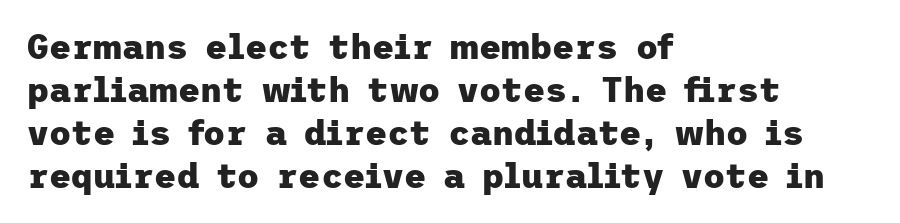
The image shows 34 px heavy sans-serif type, upright; set left-aligned, normal line spacing (1.26x), normal letter spacing, not underlined; low stroke contrast and a medium x-height.
